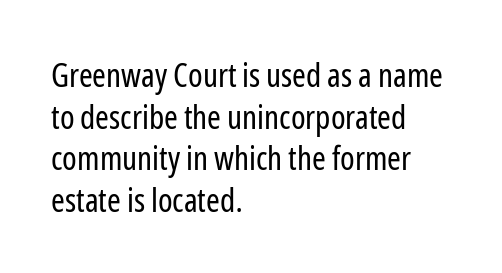
Does the type have serifs? No, each stem ends abruptly. The tracking reads as untouched default to a designer's eye. Proportional: the letters do not fall into vertical columns. Line starts are locked; line ends wander.
